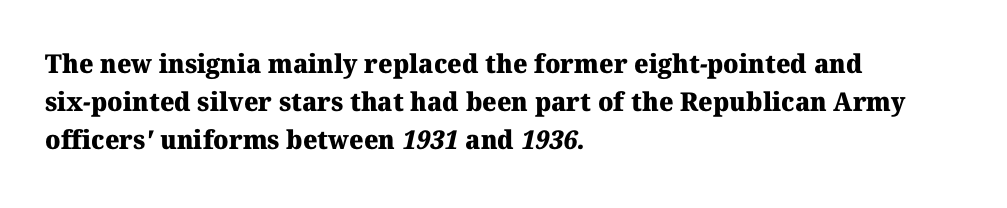
Leading: standard. The line texture is even and compact thanks to regular tracking. The passage is arranged the way most books set body copy — flush left. What weight is shown? A full bold with thick strokes. Clear beneath every line of the passage.
